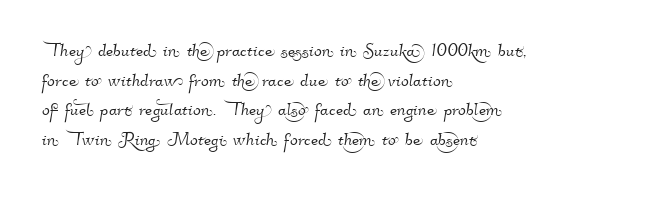
{"underline": "no", "align": "left", "line_spacing": "normal", "line_spacing_ratio": 1.29, "letter_spacing": "normal", "letter_spacing_em": 0.0, "glyph_px": 23}
